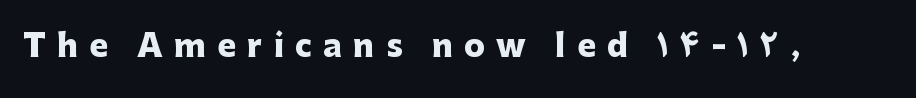
Unlike a traditional serif, this face leaves its strokes unadorned. Posture: vertical. Descender tails drop into unmarked territory. Summary of weight: heavy, a full bold. Looks like regular typesetting: each glyph gets only the width it needs.
